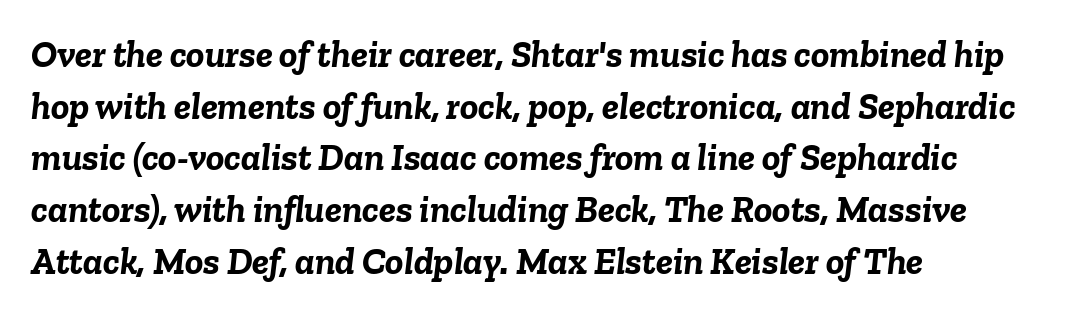
The image shows 38 px semibold type, italic (leaning right); set left-aligned, normal line spacing (1.36x), normal letter spacing, not underlined; low stroke contrast and a medium x-height.
